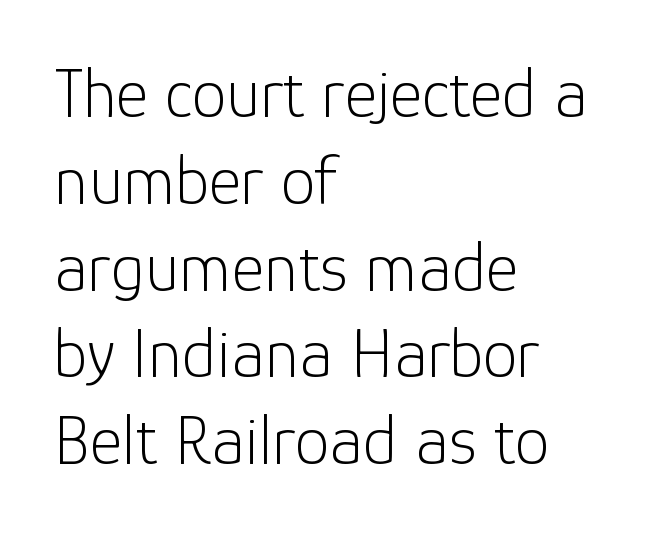
The image shows 70 px light sans-serif type, upright; set left-aligned, line spacing 1.24x, normal letter spacing, not underlined; low stroke contrast and a medium x-height.
